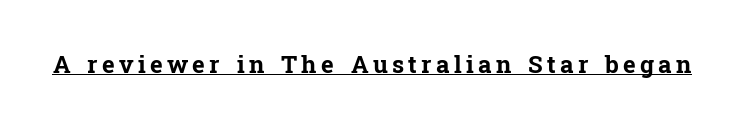
{"italic": "no", "bold": "yes", "underline": "yes", "glyph_px": 24}
